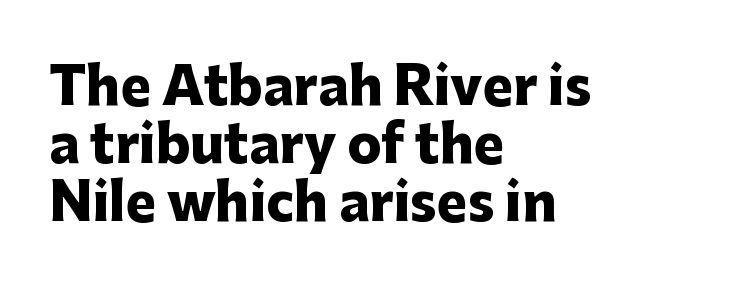
{"serif": "no", "italic": "no", "bold": "yes", "weight": "heavy", "width": "normal", "stroke_contrast": "low", "x_height": "medium", "monospaced": "no", "underline": "no", "align": "left", "line_spacing": "tight", "line_spacing_ratio": 1.14, "letter_spacing": "normal", "letter_spacing_em": 0.0, "glyph_px": 51}
